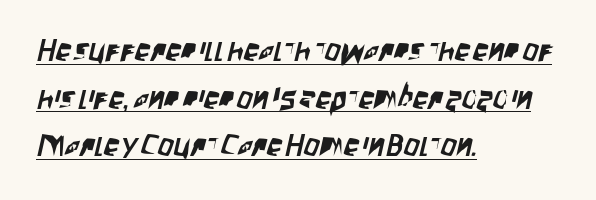
{"serif": "no", "width": "condensed", "stroke_contrast": "low", "x_height": "large", "monospaced": "no", "underline": "yes", "align": "left", "line_spacing": "normal", "line_spacing_ratio": 1.54, "letter_spacing": "normal", "letter_spacing_em": 0.0, "glyph_px": 31}
